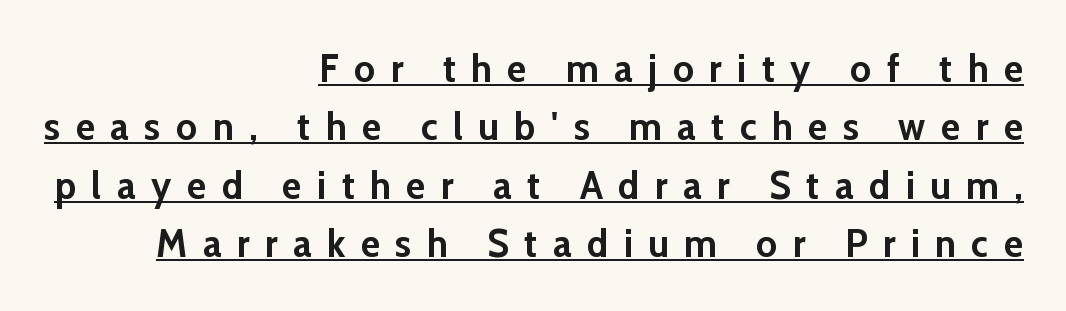
A typesetter would call this leading conventional body-copy spacing. Spacing verdict: proportional, widths tailored to each character. The rendering inserts visible extra space after every character. The axis of the letterforms is exactly vertical. The type family on display is of the sans-serif kind.
